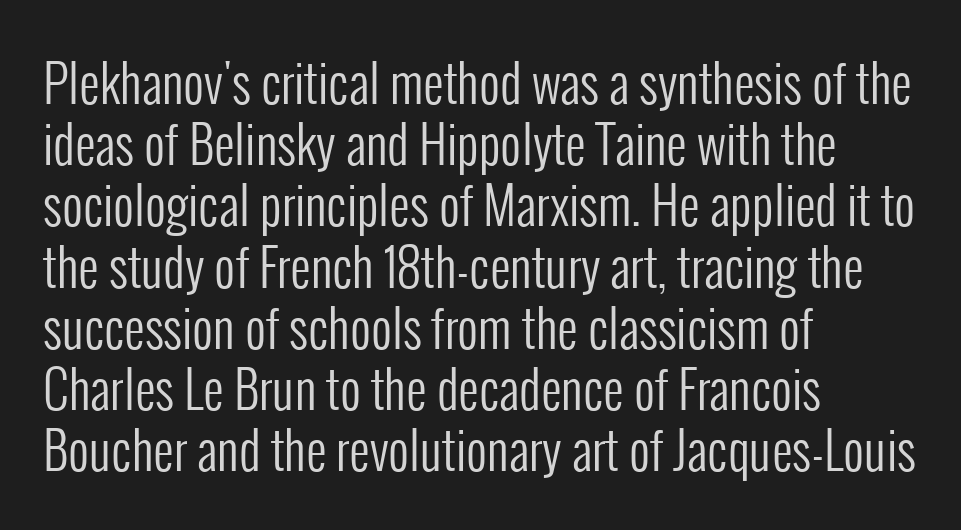
Q: Is the text bold? A: No.
Q: Is the text italic (slanted)? A: No, it is upright.
Q: Is the typeface a serif or a sans-serif typeface? A: Sans-serif.
Q: Is the text underlined? A: No.
Q: How is the paragraph aligned? A: Left-aligned.
Q: Is the spacing between letters normal or unusually wide? A: Normal.
Q: Width (condensed, normal, or wide)? A: Condensed.
Q: Stroke contrast? A: Low.
Q: x-height? A: Medium.
Q: Monospaced? A: No.
